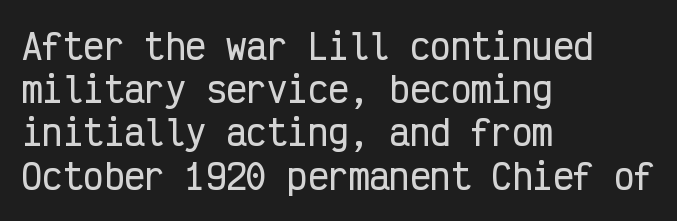
The image shows 34 px condensed sans-serif type, upright, monospaced; set left-aligned, normal line spacing (1.27x), normal letter spacing, not underlined; low stroke contrast and a medium x-height.
